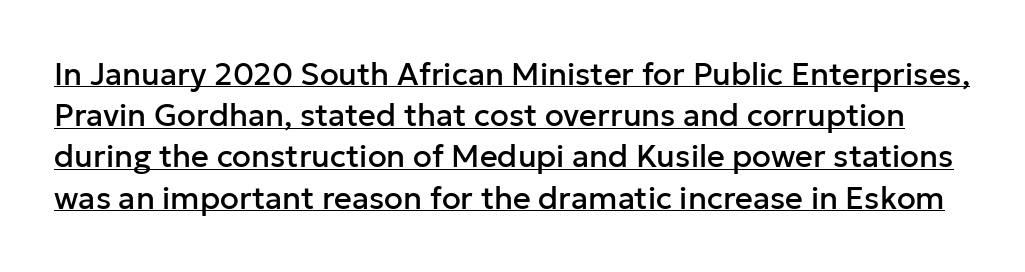
Q: Is the text italic (slanted)? A: No, it is upright.
Q: Is the typeface a serif or a sans-serif typeface? A: Sans-serif.
Q: Is the text underlined? A: Yes.
Q: Is the spacing between letters normal or unusually wide? A: Normal.
Q: Is the spacing between lines tight, normal or loose? A: Normal.
Q: Width (condensed, normal, or wide)? A: Normal.
Q: Stroke contrast? A: Low.
Q: x-height? A: Medium.
Q: Monospaced? A: No.
